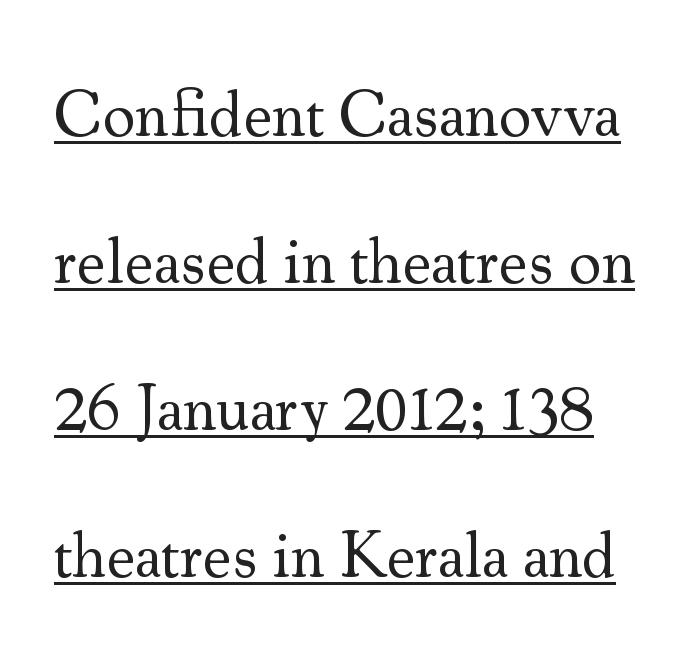
The image shows 65 px regular-weight serif type, upright; set loose line spacing (2.26x), normal letter spacing, underlined; medium stroke contrast and a small x-height.
